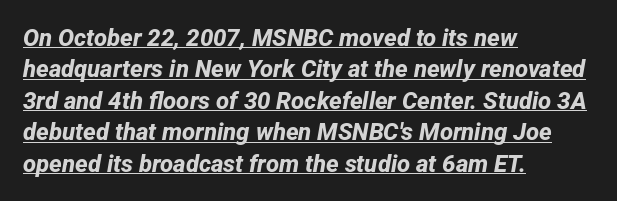
The image shows 24 px bold type; set left-aligned, normal line spacing (1.31x), normal letter spacing, underlined.
